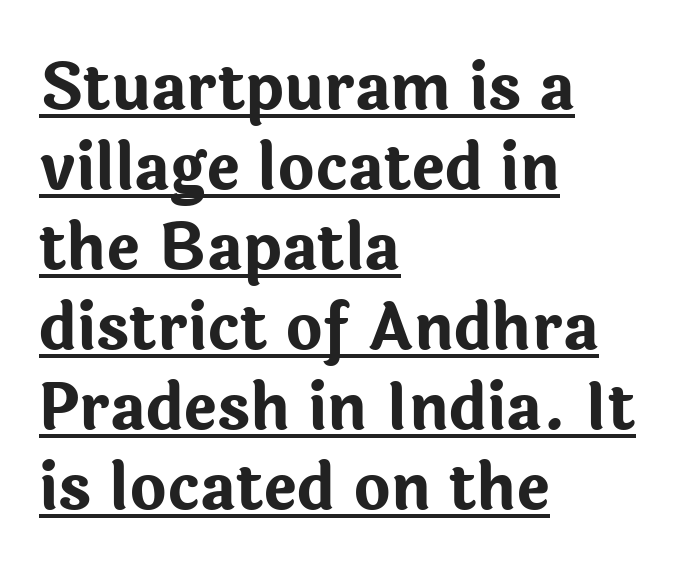
The image shows 63 px bold sans-serif type, upright; set left-aligned, normal line spacing (1.27x), normal letter spacing, underlined; low stroke contrast and a medium x-height.
